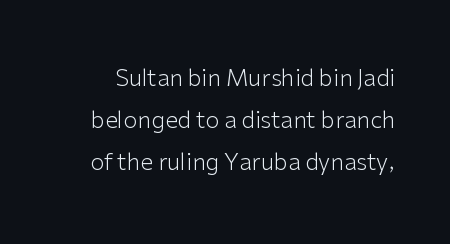
Q: Is the text bold? A: No.
Q: Is the text italic (slanted)? A: No, it is upright.
Q: Is the text underlined? A: No.
Q: Is the spacing between letters normal or unusually wide? A: Normal.
